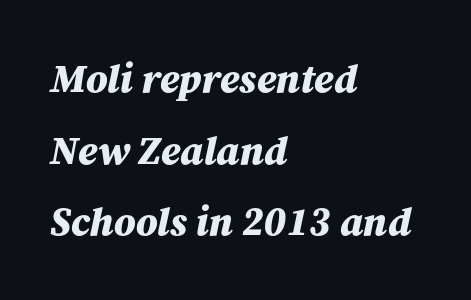
The image shows 40 px bold type, italic (leaning right); set left-aligned, line spacing 1.79x, normal letter spacing, not underlined; medium stroke contrast and a medium x-height.
